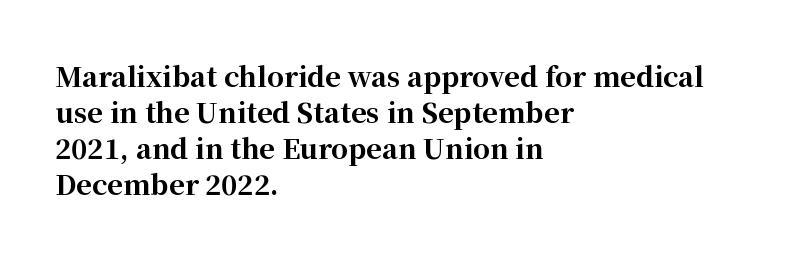
{"italic": "no", "bold": "yes", "underline": "no", "align": "left", "line_spacing": "normal", "line_spacing_ratio": 1.33, "letter_spacing": "normal", "letter_spacing_em": 0.0, "glyph_px": 27}
